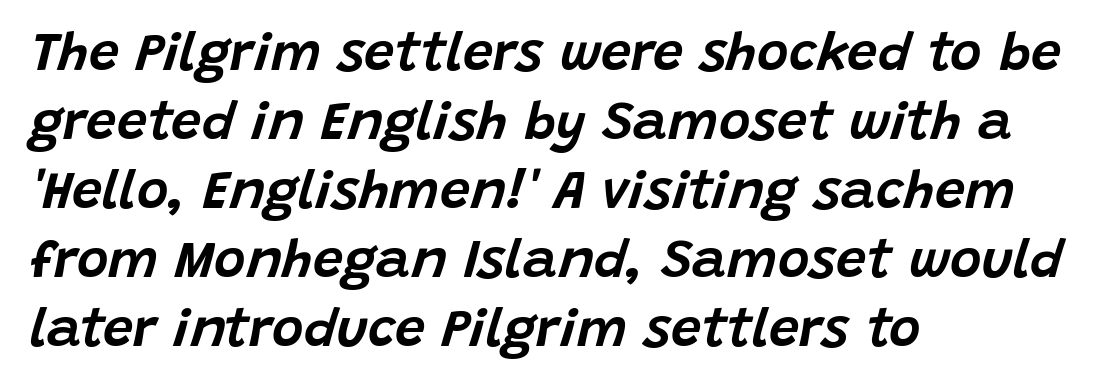
Q: Is the text italic (slanted)? A: Yes, it leans right by about 15 degrees.
Q: Is the text underlined? A: No.
Q: How is the paragraph aligned? A: Left-aligned.
Q: Is the spacing between letters normal or unusually wide? A: Normal.
Q: Is the spacing between lines tight, normal or loose? A: Normal.
Q: Width (condensed, normal, or wide)? A: Normal.
Q: Stroke contrast? A: Low.
Q: x-height? A: Large.
Q: Monospaced? A: No.
